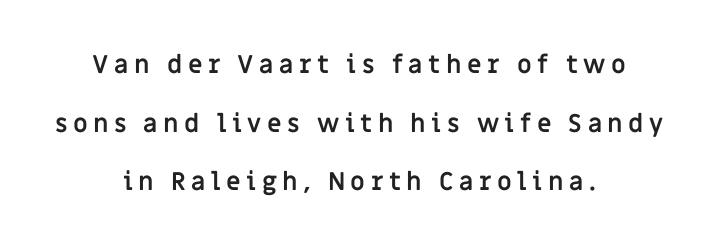
{"italic": "no", "bold": "yes", "underline": "no", "align": "center", "line_spacing": "loose", "line_spacing_ratio": 2.35, "letter_spacing": "wide", "letter_spacing_em": 0.22, "glyph_px": 25}
